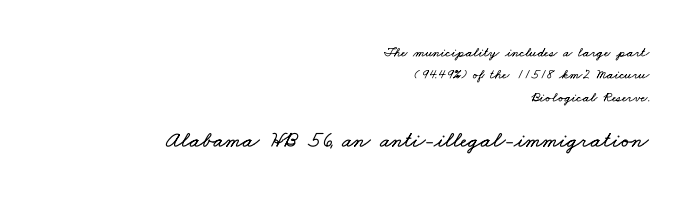
Size hierarchy here favors the trailing block over the leading one. Tracking here is standard; glyphs follow each other at the usual distance. The lines are quadded right. Normally led — the rows are evenly, conventionally spaced.
